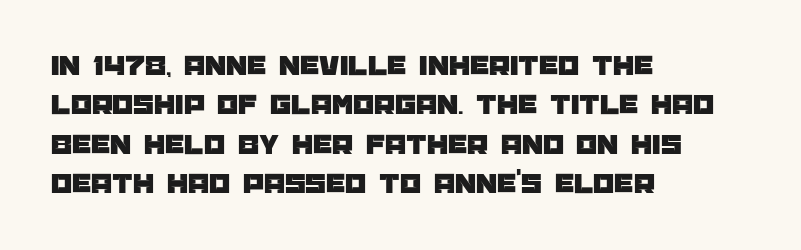
The image shows 30 px sans-serif type, upright; set left-aligned, normal line spacing (1.31x), normal letter spacing, not underlined; low stroke contrast and a large x-height.
